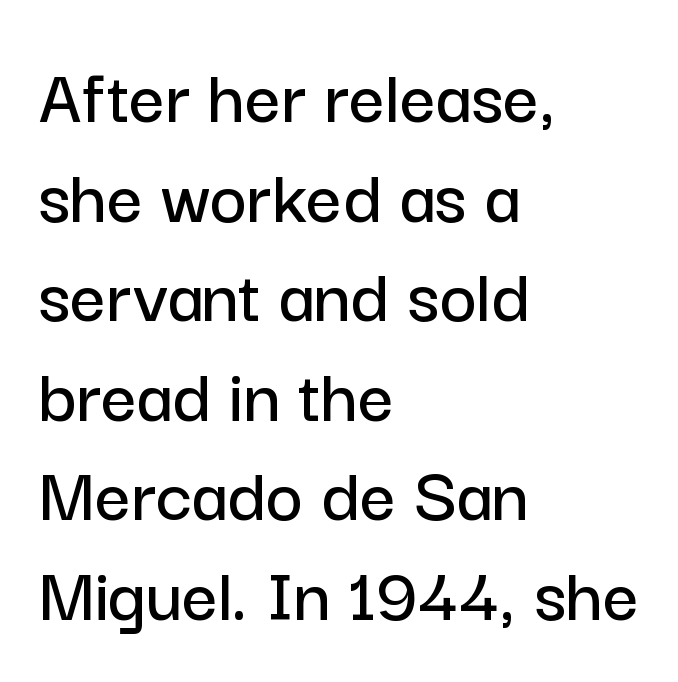
{"serif": "no", "italic": "no", "width": "normal", "stroke_contrast": "low", "x_height": "medium", "monospaced": "no", "underline": "no", "align": "left", "line_spacing": "normal", "line_spacing_ratio": 1.26, "letter_spacing": "normal", "letter_spacing_em": 0.0, "glyph_px": 79}
